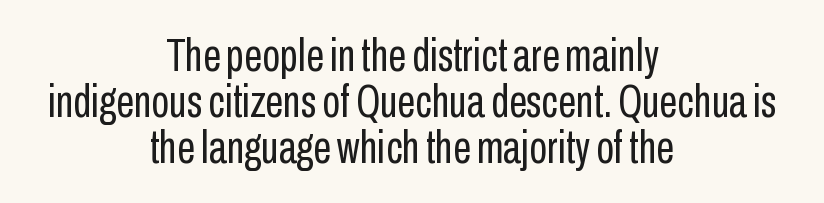
The image shows 46 px regular-weight, condensed sans-serif type, upright; set centered, tight line spacing (1.0x), normal letter spacing, not underlined; low stroke contrast and a medium x-height.
